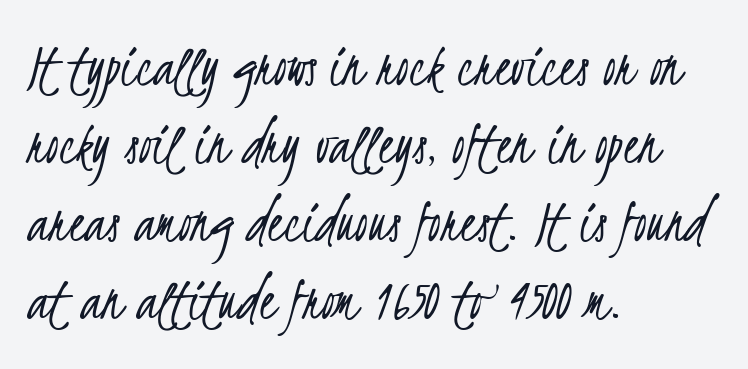
The image shows 63 px light, condensed sans-serif type; set left-aligned, line spacing 1.24x, normal letter spacing, not underlined; low stroke contrast and a small x-height.
